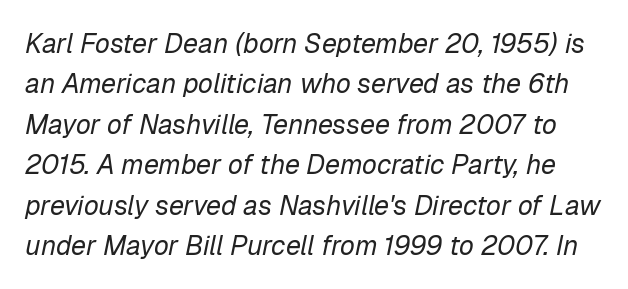
Q: Is the text bold? A: No.
Q: Is the text italic (slanted)? A: Yes, it leans right by about 12 degrees.
Q: Is the text underlined? A: No.
Q: Is the spacing between letters normal or unusually wide? A: Normal.
Q: Is the spacing between lines tight, normal or loose? A: Normal.
